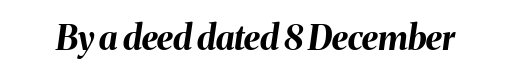
{"italic": "yes", "lean": "right", "slant_degrees": 8, "bold": "yes", "weight": "bold", "width": "normal", "stroke_contrast": "medium", "x_height": "medium", "monospaced": "no", "underline": "no", "letter_spacing": "normal", "letter_spacing_em": 0.0, "glyph_px": 34}
